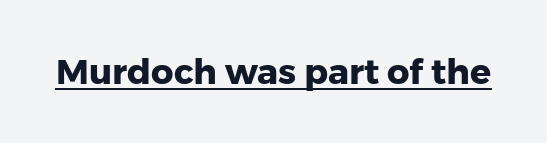
Q: Is the text bold? A: Yes.
Q: Is the text italic (slanted)? A: No, it is upright.
Q: Is the typeface a serif or a sans-serif typeface? A: Sans-serif.
Q: Is the text underlined? A: Yes.
Q: Is the spacing between letters normal or unusually wide? A: Normal.
Q: Width (condensed, normal, or wide)? A: Normal.
Q: Stroke contrast? A: Low.
Q: x-height? A: Medium.
Q: Monospaced? A: No.
